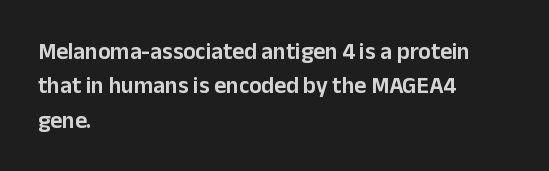
If you drew a ruler down the left edge, every line would touch it. Any mark beneath the type? The region is blank. Vertical spacing — default. It's the straight-up-and-down kind of type.
